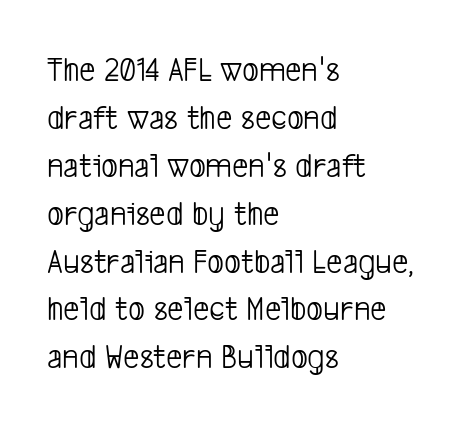
The strip under each line holds only bare page. Leading matches the norm, producing a regular column. Proportional: the letters do not fall into vertical columns. Heaviness? Minimal to ordinary, like unemphasized prose. Alignment: flush left. Tracking here is standard; glyphs follow each other at the usual distance.
